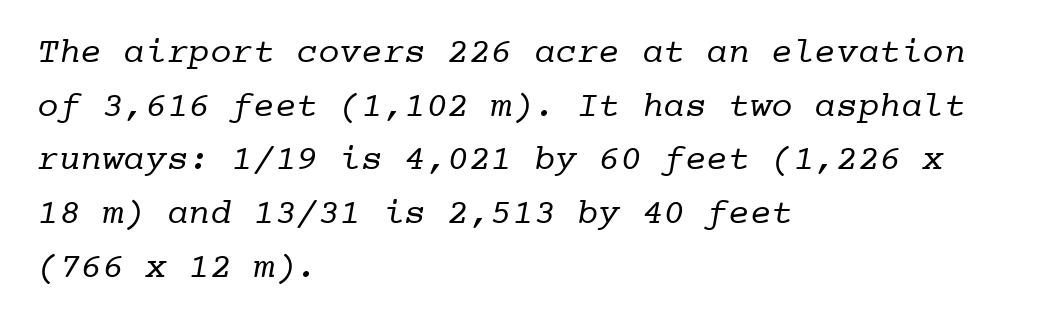
Q: Is the text bold? A: No.
Q: Is the typeface a serif or a sans-serif typeface? A: Serif.
Q: Is the text underlined? A: No.
Q: How is the paragraph aligned? A: Left-aligned.
Q: Is the spacing between letters normal or unusually wide? A: Normal.
Q: Is the spacing between lines tight, normal or loose? A: Normal.
Q: Width (condensed, normal, or wide)? A: Normal.
Q: Stroke contrast? A: Low.
Q: x-height? A: Medium.
Q: Monospaced? A: Yes.
